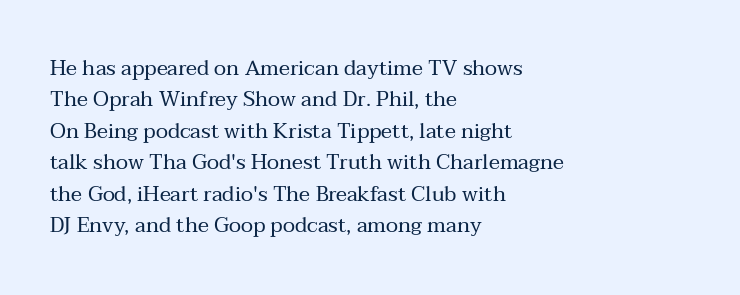
The image shows 21 px text type, upright; set left-aligned, normal line spacing (1.5x), normal letter spacing, not underlined.
